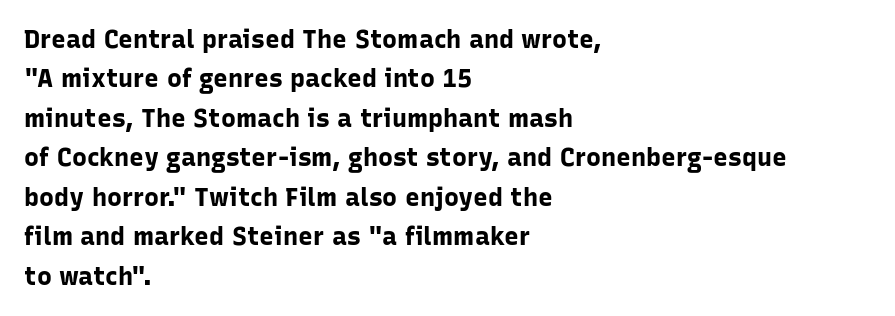
Q: Is the text bold? A: Yes.
Q: Is the text italic (slanted)? A: No, it is upright.
Q: Is the text underlined? A: No.
Q: How is the paragraph aligned? A: Left-aligned.
Q: Is the spacing between letters normal or unusually wide? A: Normal.
Q: Is the spacing between lines tight, normal or loose? A: Normal.
